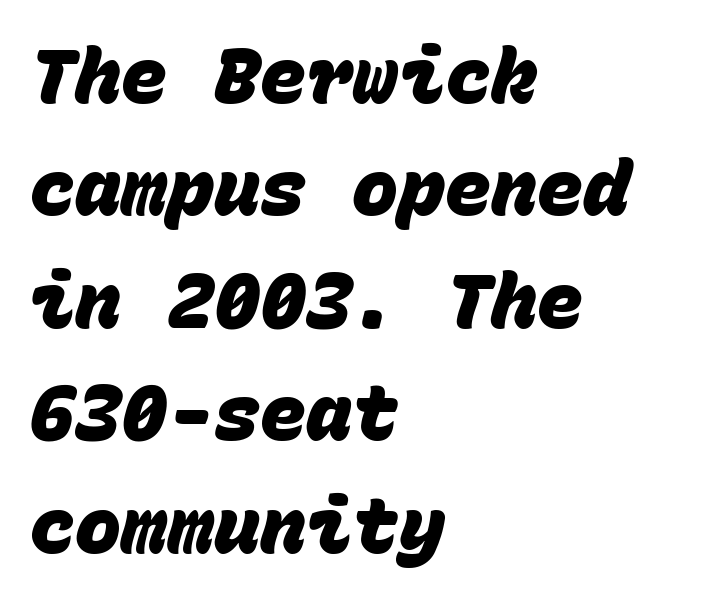
{"serif": "no", "bold": "yes", "weight": "heavy", "width": "normal", "stroke_contrast": "low", "x_height": "large", "monospaced": "yes", "underline": "no", "align": "left", "line_spacing": "normal", "line_spacing_ratio": 1.46, "letter_spacing": "normal", "letter_spacing_em": 0.0, "glyph_px": 77}
